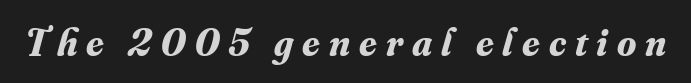
{"serif": "yes", "italic": "yes", "lean": "right", "slant_degrees": 16, "bold": "yes", "weight": "bold", "width": "normal", "stroke_contrast": "medium", "x_height": "small", "monospaced": "no", "underline": "no", "letter_spacing": "wide", "letter_spacing_em": 0.23, "glyph_px": 39}
